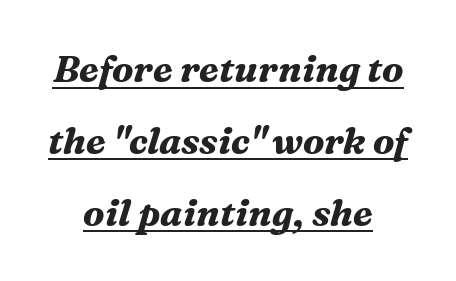
Posture: slanted. These characters rest on top of a visible drawn line. Looks like regular typesetting: each glyph gets only the width it needs. The passage shown is emphatically bold. Students, observe: this is what heavily led, spacious text looks like. Reading down the block, each line starts at a different indent, mirrored at its end.
